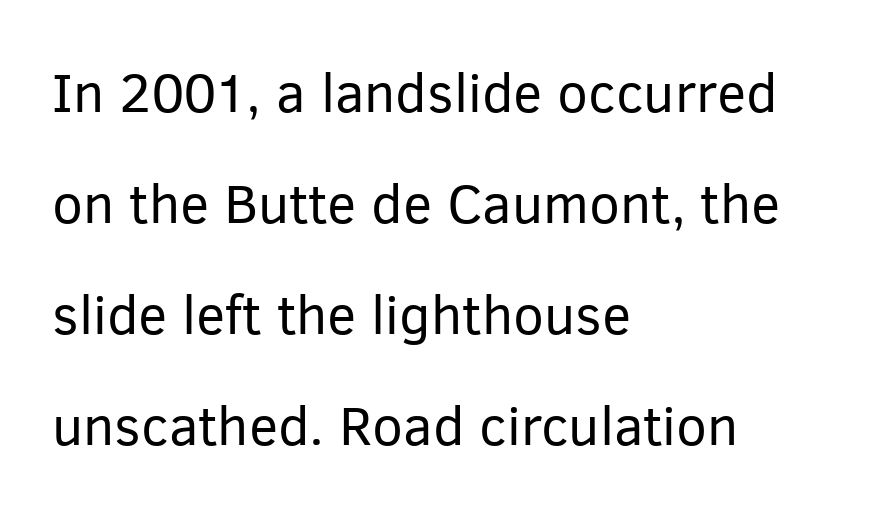
Q: Is the text bold? A: No.
Q: Is the text italic (slanted)? A: No, it is upright.
Q: Is the typeface a serif or a sans-serif typeface? A: Sans-serif.
Q: Is the text underlined? A: No.
Q: How is the paragraph aligned? A: Left-aligned.
Q: Is the spacing between letters normal or unusually wide? A: Normal.
Q: Is the spacing between lines tight, normal or loose? A: Loose.
Q: Width (condensed, normal, or wide)? A: Normal.
Q: Stroke contrast? A: Low.
Q: x-height? A: Medium.
Q: Monospaced? A: No.
